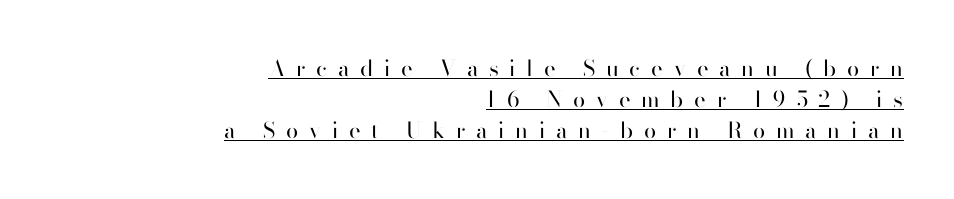
{"italic": "no", "bold": "no", "underline": "yes", "align": "right", "line_spacing": "normal", "line_spacing_ratio": 1.42, "letter_spacing": "wide", "letter_spacing_em": 0.49, "glyph_px": 22}
